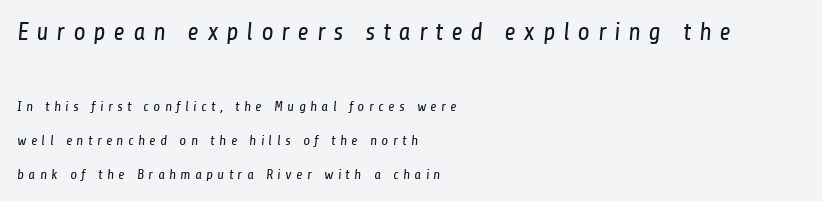
{"bold": "no", "underline": "no", "align": "left", "line_spacing": "loose", "line_spacing_ratio": 2.44, "letter_spacing": "wide", "letter_spacing_em": 0.31, "larger_block": "first", "size_ratio": 1.79, "glyph_px": 25}
